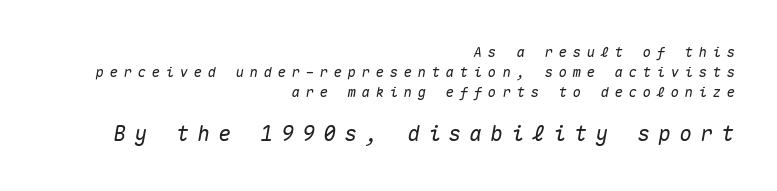
Q: Is the text italic (slanted)? A: Yes, it leans right by about 10 degrees.
Q: Is the text underlined? A: No.
Q: How is the paragraph aligned? A: Right-aligned.
Q: Is the spacing between letters normal or unusually wide? A: Unusually wide.
Q: Is the spacing between lines tight, normal or loose? A: Normal.
Q: Which block of text is set in a larger size, the first (top) or the second (bottom)? A: The second (bottom) one.
